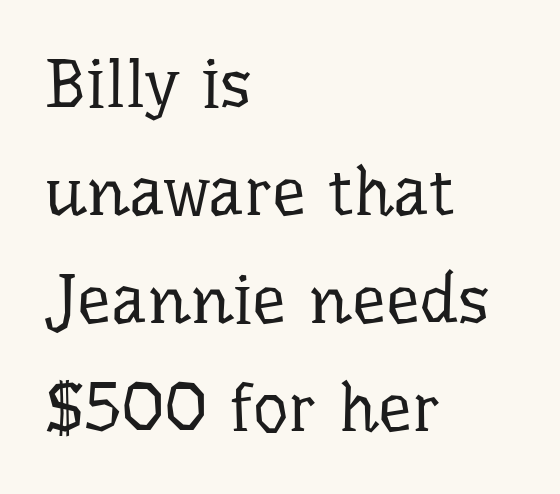
Q: Is the text bold? A: No.
Q: Is the text italic (slanted)? A: No, it is upright.
Q: Is the typeface a serif or a sans-serif typeface? A: Serif.
Q: Is the text underlined? A: No.
Q: How is the paragraph aligned? A: Left-aligned.
Q: Is the spacing between letters normal or unusually wide? A: Normal.
Q: Is the spacing between lines tight, normal or loose? A: Normal.
Q: Width (condensed, normal, or wide)? A: Normal.
Q: Stroke contrast? A: Low.
Q: x-height? A: Medium.
Q: Monospaced? A: No.
